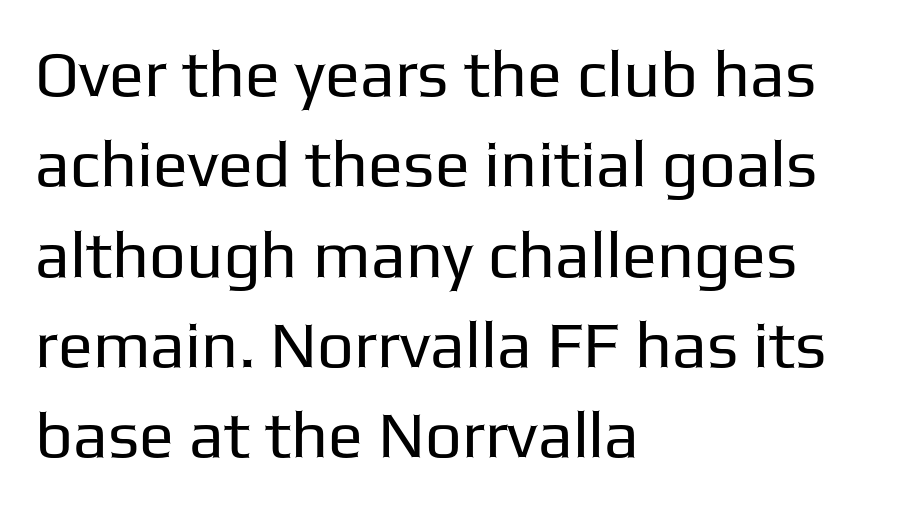
Is the type heavy? It reads as light-to-regular instead. The face used here is proportionally spaced, like ordinary book or web type. Posture: vertical. No feet cap the strokes, marking this as sans-serif type. The line texture is even and compact thanks to regular tracking. Nobody drew a line under any word here.
